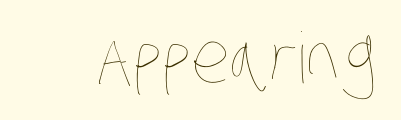
{"bold": "no", "weight": "thin", "width": "condensed", "stroke_contrast": "low", "x_height": "large", "monospaced": "no", "underline": "no", "letter_spacing": "normal", "letter_spacing_em": 0.0, "glyph_px": 70}
